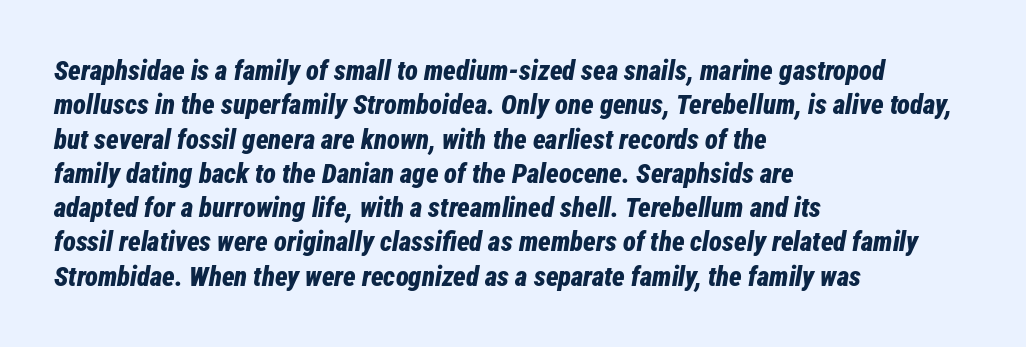
Q: Is the text bold? A: Yes.
Q: Is the text italic (slanted)? A: Yes, it leans right by about 12 degrees.
Q: Is the text underlined? A: No.
Q: How is the paragraph aligned? A: Left-aligned.
Q: Is the spacing between letters normal or unusually wide? A: Normal.
Q: Is the spacing between lines tight, normal or loose? A: Normal.
